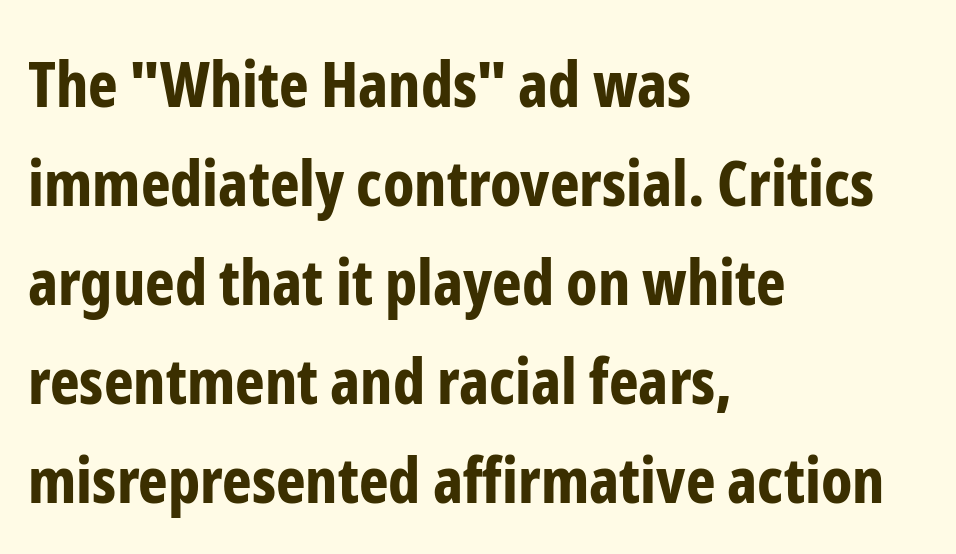
The image shows 63 px bold, condensed sans-serif type, upright; set left-aligned, normal line spacing (1.57x), normal letter spacing, not underlined; low stroke contrast and a medium x-height.
